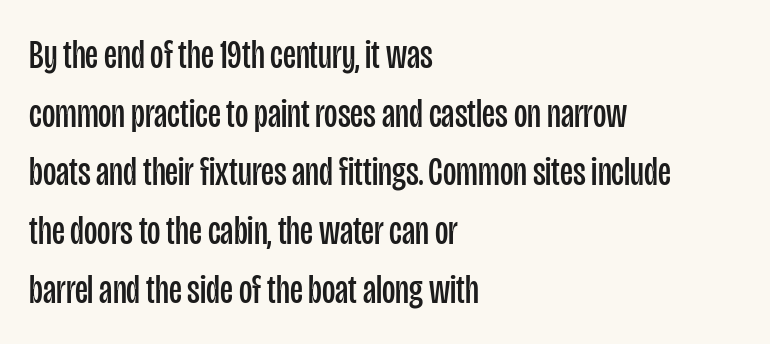
Q: Is the text bold? A: No.
Q: Is the text italic (slanted)? A: No, it is upright.
Q: Is the typeface a serif or a sans-serif typeface? A: Sans-serif.
Q: Is the text underlined? A: No.
Q: How is the paragraph aligned? A: Left-aligned.
Q: Is the spacing between letters normal or unusually wide? A: Normal.
Q: Is the spacing between lines tight, normal or loose? A: Normal.
Q: Width (condensed, normal, or wide)? A: Condensed.
Q: Stroke contrast? A: Low.
Q: x-height? A: Large.
Q: Monospaced? A: No.
